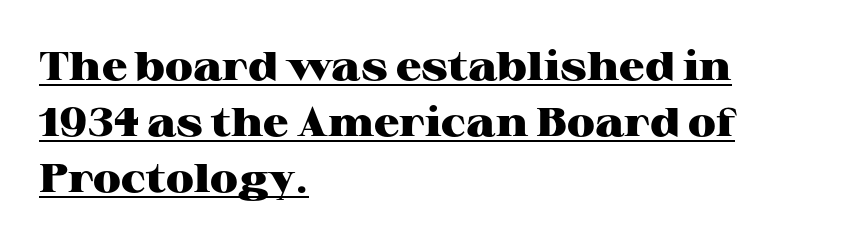
The image shows 40 px heavy, wide serif type, upright; set left-aligned, normal line spacing (1.4x), normal letter spacing, underlined; high stroke contrast and a medium x-height.
